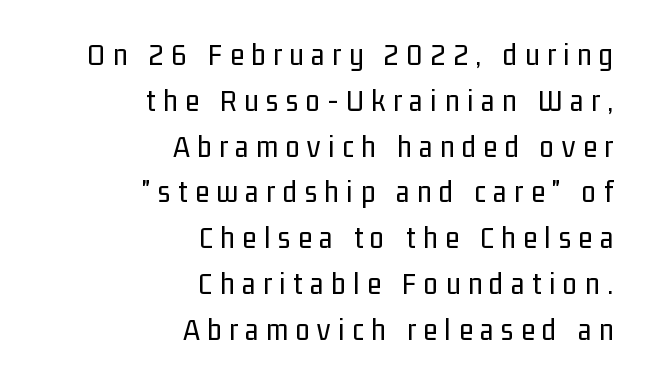
Q: Is the text bold? A: No.
Q: Is the text italic (slanted)? A: No, it is upright.
Q: Is the typeface a serif or a sans-serif typeface? A: Sans-serif.
Q: Is the text underlined? A: No.
Q: How is the paragraph aligned? A: Right-aligned.
Q: Is the spacing between letters normal or unusually wide? A: Unusually wide.
Q: Is the spacing between lines tight, normal or loose? A: Normal.
Q: Width (condensed, normal, or wide)? A: Condensed.
Q: Stroke contrast? A: Low.
Q: x-height? A: Medium.
Q: Monospaced? A: No.
